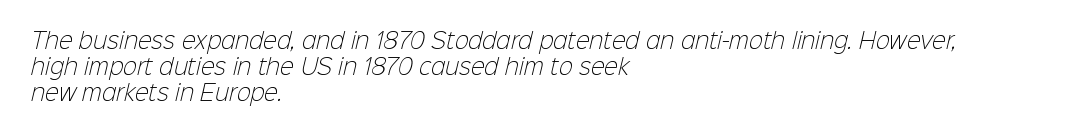
Q: Is the text bold? A: No.
Q: Is the text underlined? A: No.
Q: How is the paragraph aligned? A: Left-aligned.
Q: Is the spacing between letters normal or unusually wide? A: Normal.
